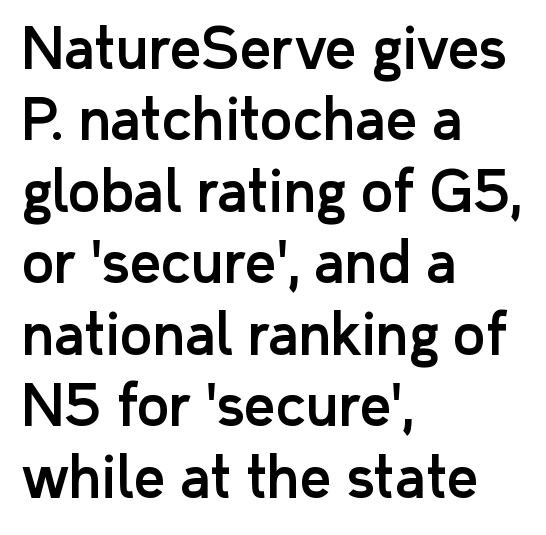
Type without underlining. Evenly set lines give the paragraph a standard silhouette. Think of a printed novel: that variable character pitch is what you see here. This is the regular roman posture of the typeface. The lines are quadded left. The typeface chosen for these lines omits serifs.
